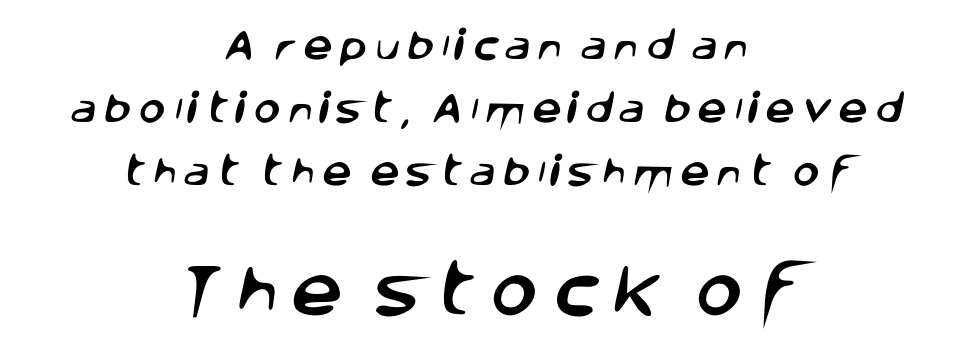
{"serif": "no", "width": "normal", "stroke_contrast": "low", "x_height": "large", "monospaced": "no", "underline": "no", "align": "center", "line_spacing": "loose", "line_spacing_ratio": 1.91, "larger_block": "second", "size_ratio": 1.76, "glyph_px": 58}
